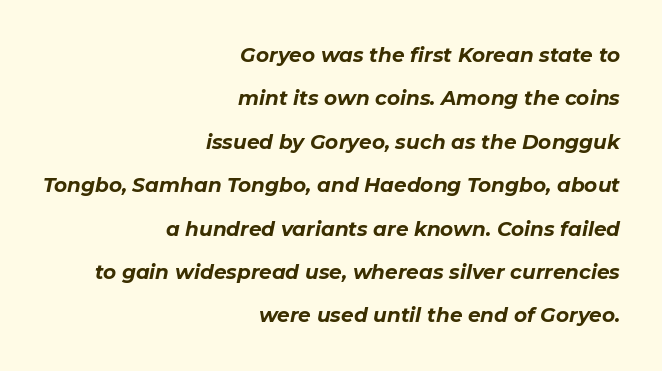
These lines were composed using italics. Students, this is bold: see how much ink each stroke carries. This sample uses plain, unmodified letter spacing. Interline gaps are noticeably wide in this sample. This sample is right-justified, so line beginnings fall wherever the words allow.
